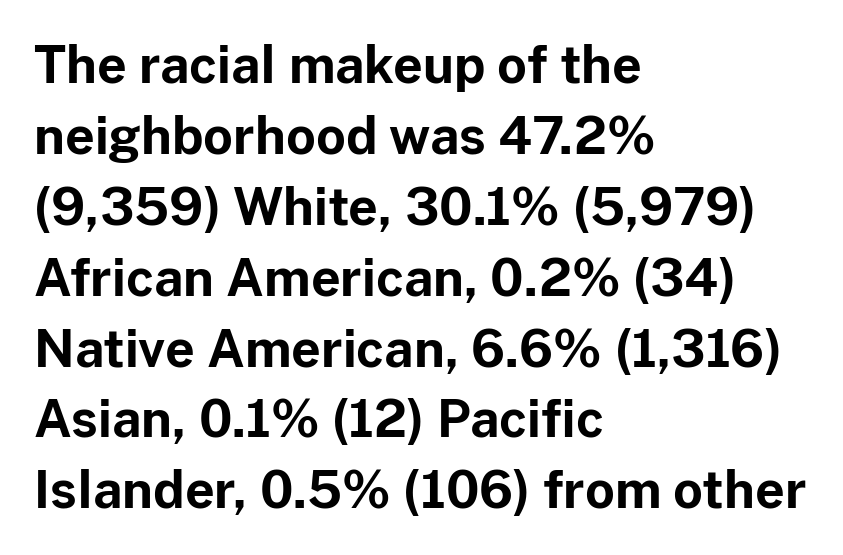
Italic: no, the glyphs are upright roman. Quick note: underline off. This rendering uses left alignment, leaving the right contour irregular. The line-height multiplier appears to be the usual default. The designer went with a sans here, leaving each stem footless.
